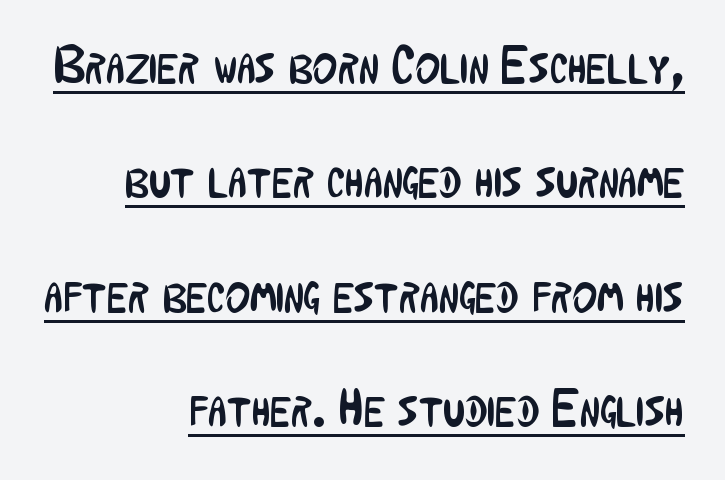
Q: Is the text bold? A: No.
Q: Is the text italic (slanted)? A: No, it is upright.
Q: Is the typeface a serif or a sans-serif typeface? A: Sans-serif.
Q: Is the text underlined? A: Yes.
Q: How is the paragraph aligned? A: Right-aligned.
Q: Is the spacing between letters normal or unusually wide? A: Normal.
Q: Is the spacing between lines tight, normal or loose? A: Loose.
Q: Width (condensed, normal, or wide)? A: Condensed.
Q: Stroke contrast? A: Low.
Q: x-height? A: Medium.
Q: Monospaced? A: No.
